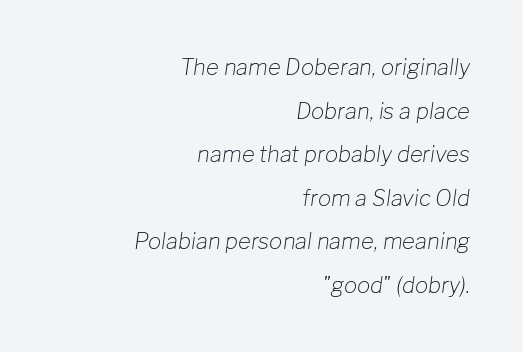
Underlining? Definitely not there. Students, note that the glyphs here touch the page at normal intervals. Widely set lines give the paragraph a tall, airy silhouette. A quiet, ordinary-to-light weight characterises the typeface. Is the type slanted? Yes — the strokes lean at a clear angle. Which margin do the lines hug? The right one — the left edge is uneven.
